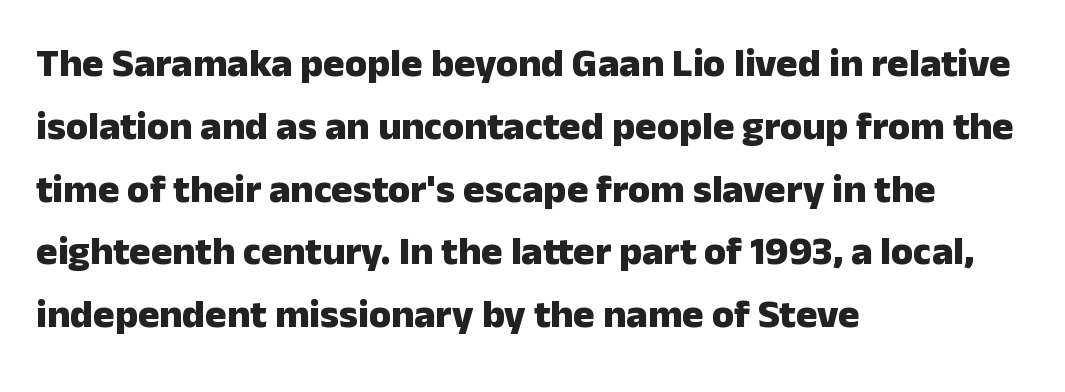
Q: Is the text bold? A: Yes.
Q: Is the text italic (slanted)? A: No, it is upright.
Q: Is the typeface a serif or a sans-serif typeface? A: Sans-serif.
Q: Is the text underlined? A: No.
Q: How is the paragraph aligned? A: Left-aligned.
Q: Is the spacing between letters normal or unusually wide? A: Normal.
Q: Is the spacing between lines tight, normal or loose? A: Normal.
Q: Width (condensed, normal, or wide)? A: Normal.
Q: Stroke contrast? A: Low.
Q: x-height? A: Medium.
Q: Monospaced? A: No.
